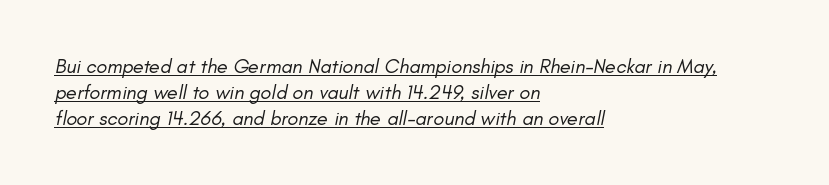
{"italic": "yes", "lean": "right", "slant_degrees": 11, "bold": "no", "underline": "yes", "align": "left", "line_spacing": "normal", "line_spacing_ratio": 1.3, "letter_spacing": "normal", "letter_spacing_em": 0.0, "glyph_px": 20}
